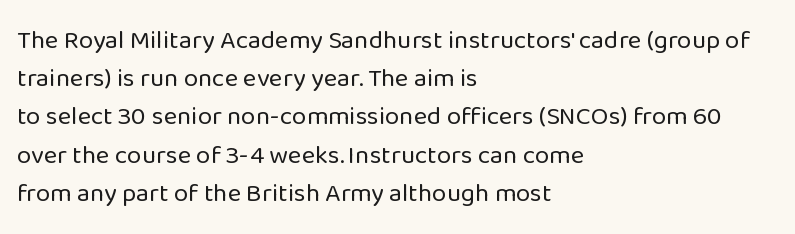
The image shows 26 px text type, upright; set left-aligned, normal line spacing (1.47x), normal letter spacing, not underlined.
